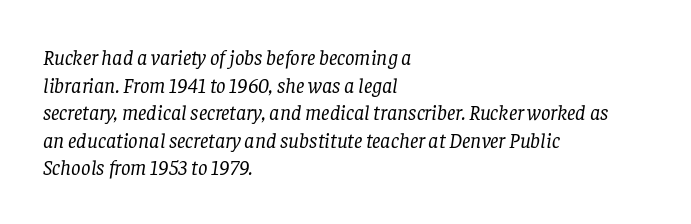
The passage shown leans; its letterforms are oblique. The letters sit at their default tracking, neither squeezed nor spread. Rule under the text: the space is simply empty. This is not heavy type; no bold has been used.
